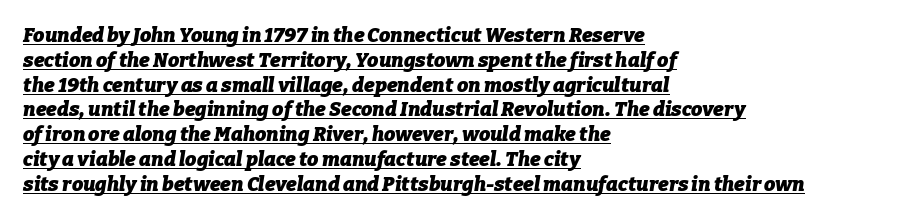
The image shows 20 px bold type, italic (leaning right); set left-aligned, line spacing 1.24x, normal letter spacing, underlined.
